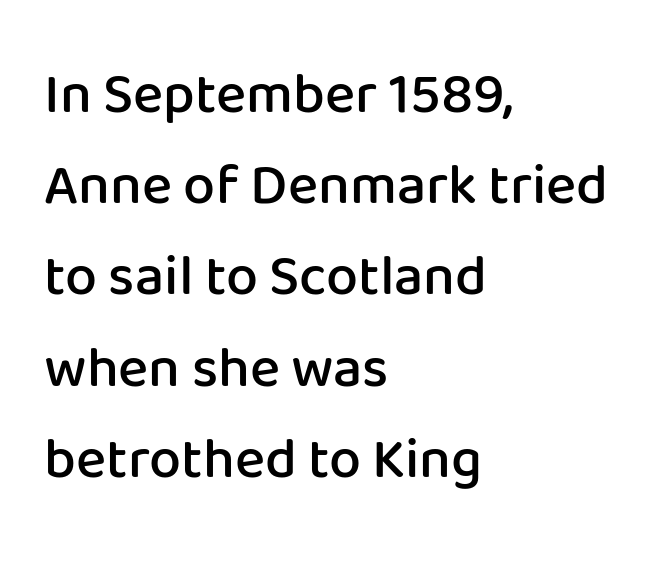
{"serif": "no", "italic": "no", "bold": "semi", "weight": "semibold", "width": "normal", "stroke_contrast": "low", "x_height": "medium", "monospaced": "no", "underline": "no", "align": "left", "line_spacing": "normal", "line_spacing_ratio": 1.6, "letter_spacing": "normal", "letter_spacing_em": 0.0, "glyph_px": 57}
